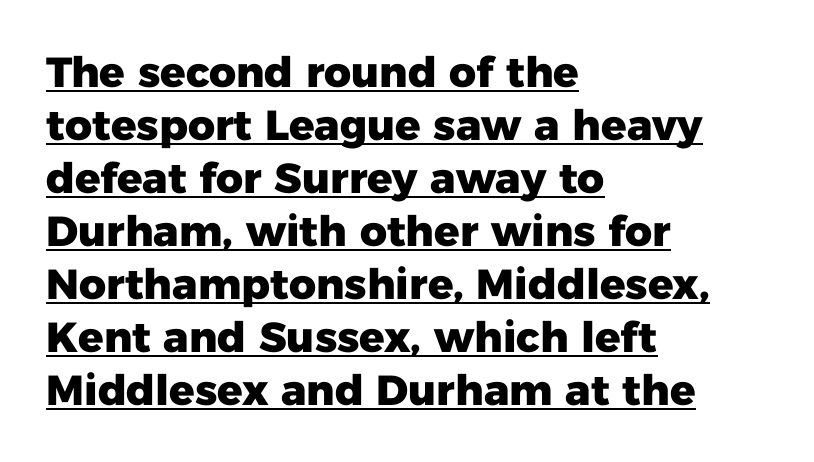
{"serif": "no", "italic": "no", "bold": "yes", "weight": "heavy", "width": "normal", "stroke_contrast": "low", "x_height": "medium", "monospaced": "no", "underline": "yes", "align": "left", "line_spacing": "normal", "line_spacing_ratio": 1.26, "letter_spacing": "normal", "letter_spacing_em": 0.0, "glyph_px": 42}
